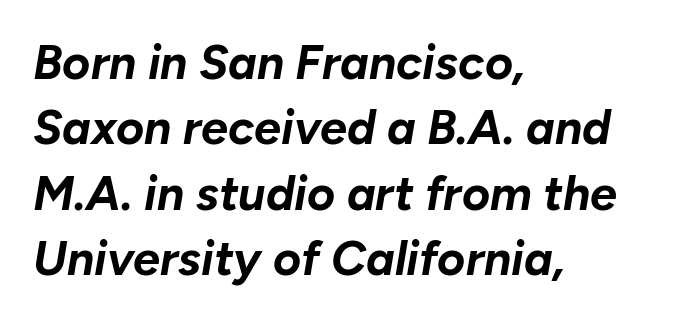
These lines are rendered in a variable-pitch font. The area under the type is left untouched. Characters follow at the spacing the type designer built in. If you measured baseline to baseline, you'd find a middling distance. A dark, heavy texture on the line: the type is bold.
